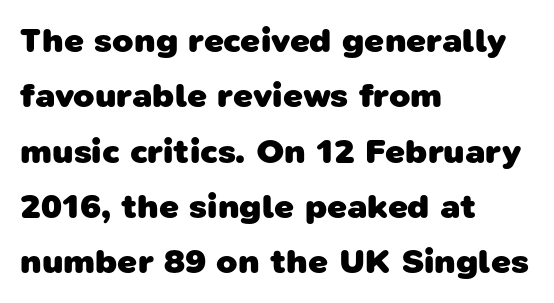
Q: Is the text bold? A: Yes.
Q: Is the typeface a serif or a sans-serif typeface? A: Sans-serif.
Q: Is the text underlined? A: No.
Q: How is the paragraph aligned? A: Left-aligned.
Q: Is the spacing between letters normal or unusually wide? A: Normal.
Q: Is the spacing between lines tight, normal or loose? A: Normal.
Q: Width (condensed, normal, or wide)? A: Normal.
Q: Stroke contrast? A: Low.
Q: x-height? A: Medium.
Q: Monospaced? A: No.
